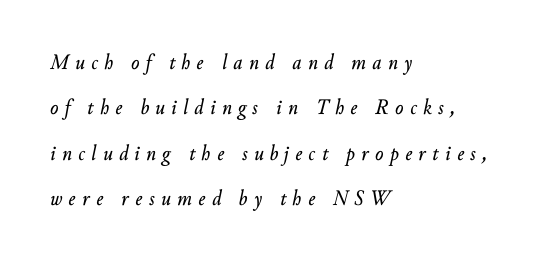
Has an underline been added? It has not. If you drew a line through each stem, it would be angled. The rendering inserts visible extra space after every character. Horizontal alignment here is leftward, the default for most running prose.
